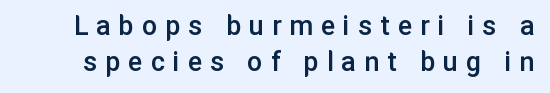
{"serif": "no", "italic": "no", "bold": "semi", "weight": "semibold", "width": "normal", "stroke_contrast": "low", "x_height": "medium", "monospaced": "no", "underline": "no", "line_spacing_ratio": 1.2, "letter_spacing": "wide", "letter_spacing_em": 0.27, "glyph_px": 30}
